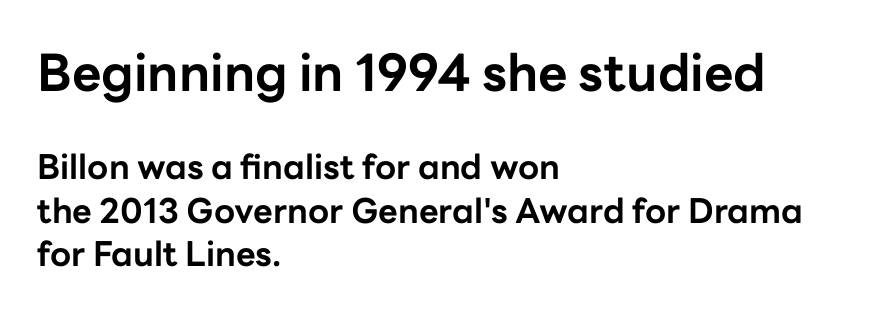
{"serif": "no", "italic": "no", "bold": "yes", "weight": "bold", "width": "normal", "stroke_contrast": "low", "x_height": "medium", "monospaced": "no", "underline": "no", "align": "left", "line_spacing": "normal", "line_spacing_ratio": 1.28, "letter_spacing": "normal", "letter_spacing_em": 0.0, "larger_block": "first", "size_ratio": 1.5, "glyph_px": 51}
